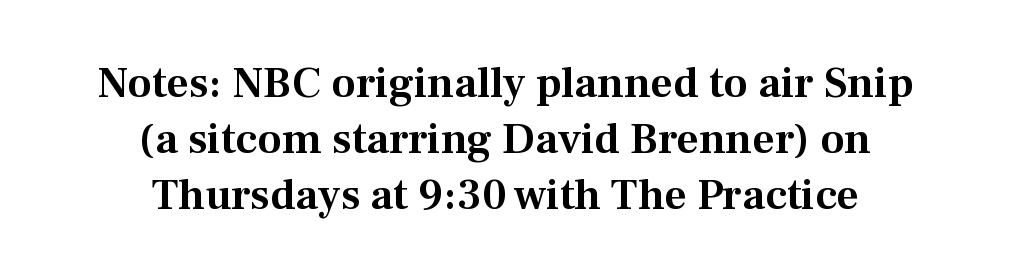
These lines were composed using upright roman letters. In terms of letterform style, serifs are clearly present. Varying glyph widths throughout — classic text-font behaviour. Regarding leading, the lines here are spaced in the standard way. The lines are quadded center. Does extra space separate the letters? No, they use regular spacing.
